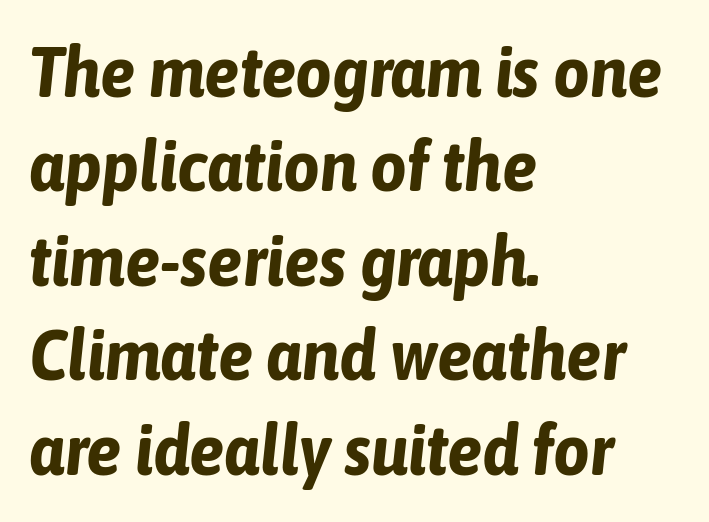
Q: Is the text bold? A: Yes.
Q: Is the text italic (slanted)? A: Yes, it leans right by about 6 degrees.
Q: Is the text underlined? A: No.
Q: How is the paragraph aligned? A: Left-aligned.
Q: Is the spacing between letters normal or unusually wide? A: Normal.
Q: Is the spacing between lines tight, normal or loose? A: Normal.
Q: Width (condensed, normal, or wide)? A: Condensed.
Q: Stroke contrast? A: Low.
Q: x-height? A: Medium.
Q: Monospaced? A: No.
